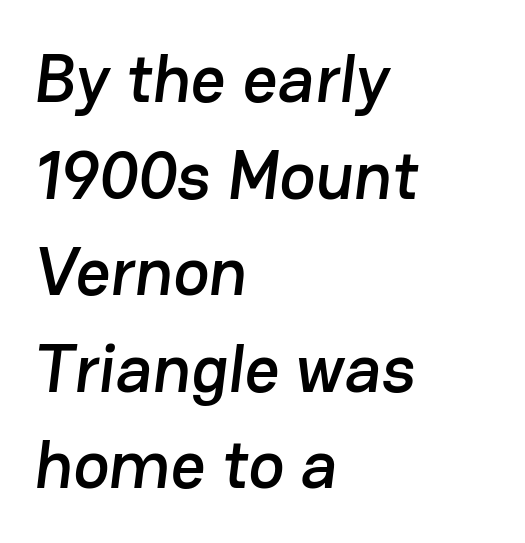
Q: Is the typeface a serif or a sans-serif typeface? A: Sans-serif.
Q: Is the text underlined? A: No.
Q: How is the paragraph aligned? A: Left-aligned.
Q: Is the spacing between letters normal or unusually wide? A: Normal.
Q: Is the spacing between lines tight, normal or loose? A: Normal.
Q: Width (condensed, normal, or wide)? A: Normal.
Q: Stroke contrast? A: Low.
Q: x-height? A: Medium.
Q: Monospaced? A: No.
